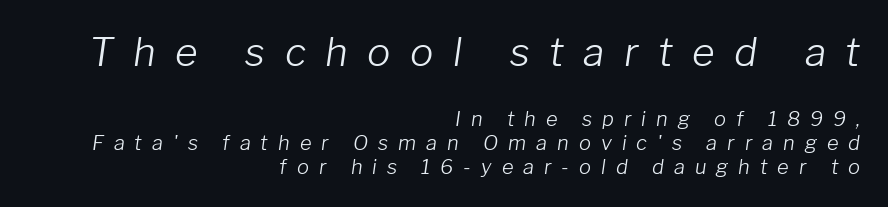
The image shows 39 px light type, italic (leaning right); set right-aligned, line spacing 1.2x, unusually wide letter spacing (+0.5 em), not underlined; the first (top) block is 1.95x larger; low stroke contrast and a medium x-height.
